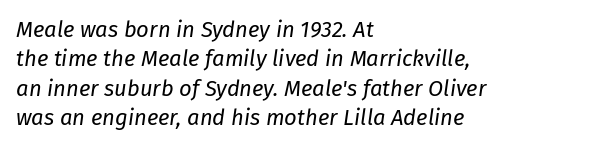
Q: Is the text bold? A: No.
Q: Is the text italic (slanted)? A: Yes, it leans right by about 8 degrees.
Q: Is the text underlined? A: No.
Q: How is the paragraph aligned? A: Left-aligned.
Q: Is the spacing between letters normal or unusually wide? A: Normal.
Q: Is the spacing between lines tight, normal or loose? A: Normal.
